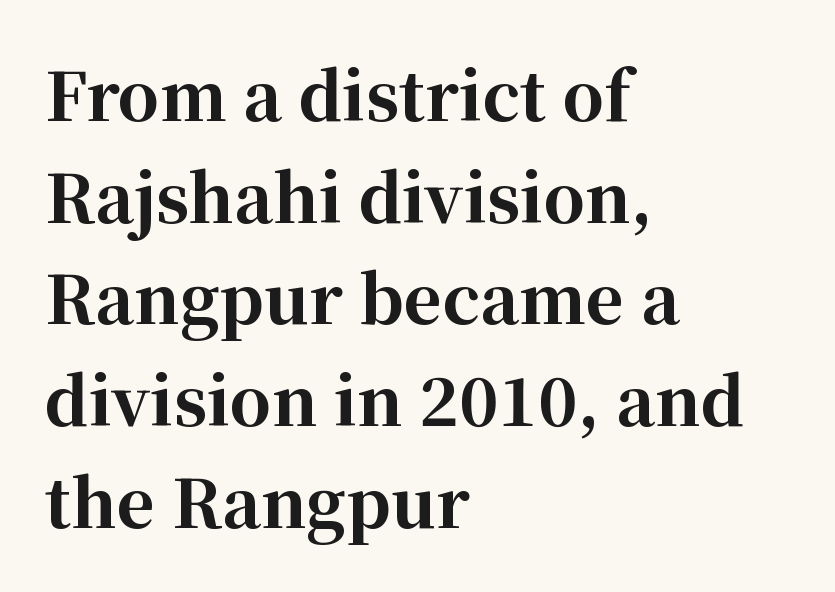
{"serif": "yes", "italic": "no", "bold": "yes", "weight": "bold", "width": "normal", "stroke_contrast": "high", "x_height": "medium", "monospaced": "no", "underline": "no", "align": "left", "line_spacing": "normal", "line_spacing_ratio": 1.54, "letter_spacing": "normal", "letter_spacing_em": 0.0, "glyph_px": 66}
